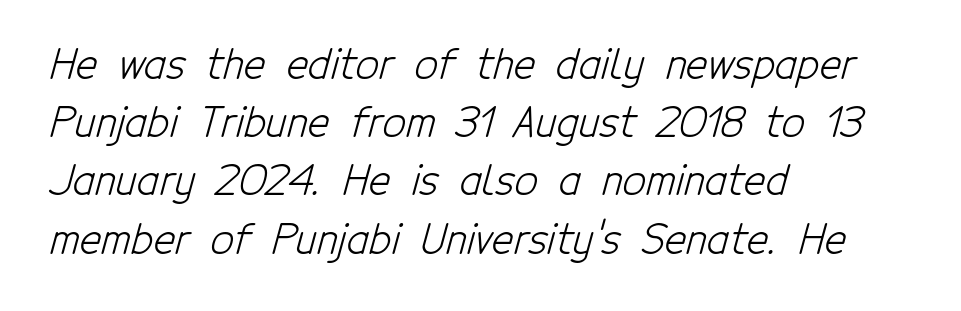
{"serif": "no", "bold": "no", "weight": "light", "width": "condensed", "stroke_contrast": "low", "x_height": "medium", "monospaced": "no", "underline": "no", "align": "left", "line_spacing": "normal", "line_spacing_ratio": 1.42, "letter_spacing": "normal", "letter_spacing_em": 0.0, "glyph_px": 41}
